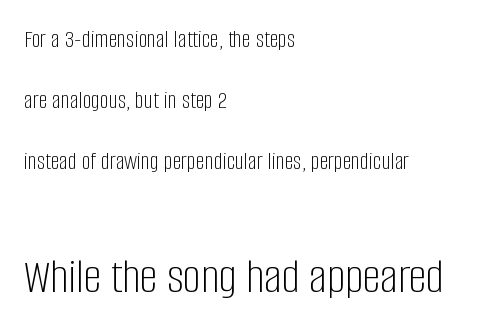
The image shows 50 px light, condensed sans-serif type, upright; set left-aligned, loose line spacing (2.44x), normal letter spacing, not underlined; the second (bottom) block is 2.0x larger; low stroke contrast and a large x-height.
